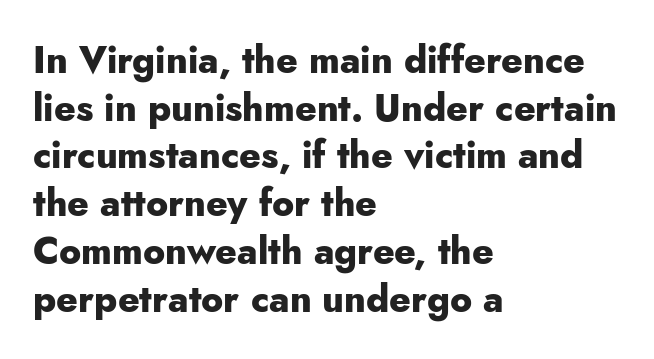
Q: Is the text bold? A: Yes.
Q: Is the text italic (slanted)? A: No, it is upright.
Q: Is the typeface a serif or a sans-serif typeface? A: Sans-serif.
Q: Is the text underlined? A: No.
Q: How is the paragraph aligned? A: Left-aligned.
Q: Is the spacing between letters normal or unusually wide? A: Normal.
Q: Is the spacing between lines tight, normal or loose? A: Normal.
Q: Width (condensed, normal, or wide)? A: Normal.
Q: Stroke contrast? A: Low.
Q: x-height? A: Small.
Q: Monospaced? A: No.
